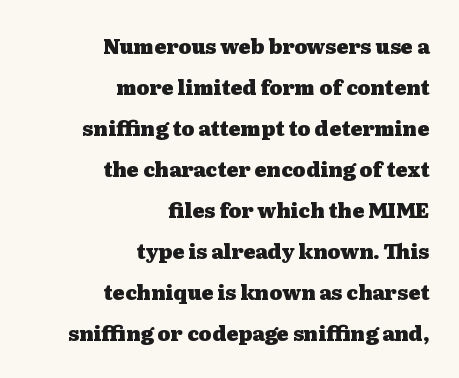
{"italic": "no", "bold": "yes", "underline": "no", "align": "right", "line_spacing": "loose", "line_spacing_ratio": 2.05, "letter_spacing": "normal", "letter_spacing_em": 0.0, "glyph_px": 20}
